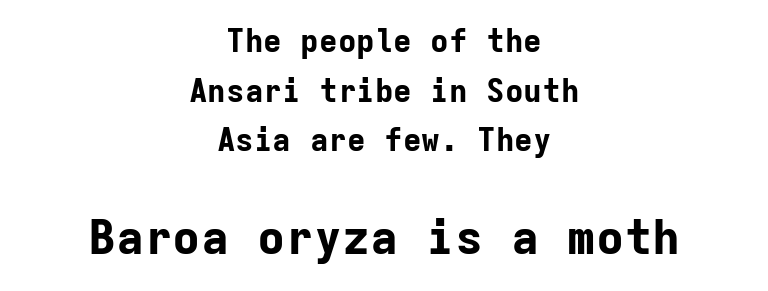
{"serif": "no", "italic": "no", "bold": "yes", "weight": "bold", "width": "normal", "stroke_contrast": "low", "x_height": "medium", "monospaced": "yes", "underline": "no", "align": "center", "line_spacing": "normal", "line_spacing_ratio": 1.6, "letter_spacing": "normal", "letter_spacing_em": 0.0, "larger_block": "second", "size_ratio": 1.52, "glyph_px": 47}
